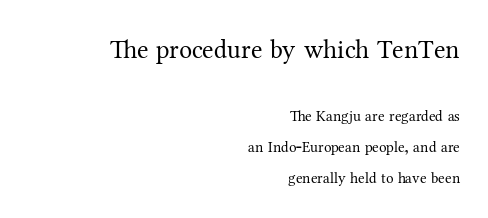
{"italic": "no", "bold": "no", "underline": "no", "align": "right", "line_spacing": "loose", "line_spacing_ratio": 2.07, "letter_spacing": "normal", "letter_spacing_em": 0.0, "larger_block": "first", "size_ratio": 1.73, "glyph_px": 26}
